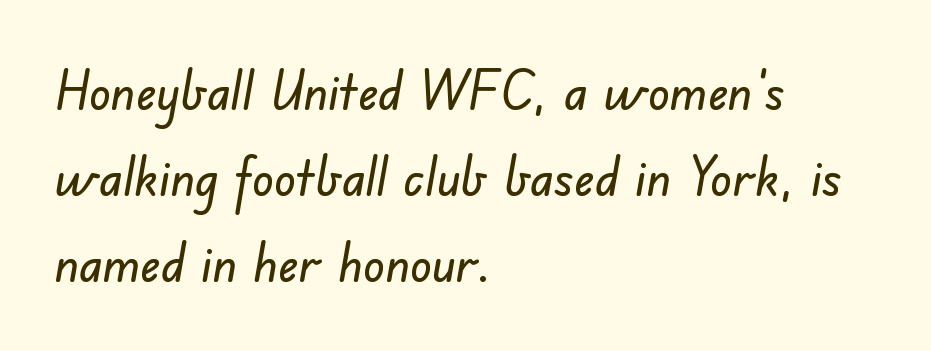
The image shows 54 px sans-serif type; set left-aligned, normal line spacing (1.59x), normal letter spacing, not underlined; low stroke contrast and a small x-height.
